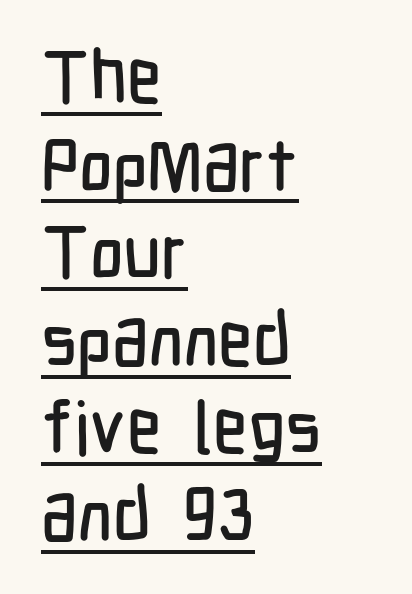
Italic: no, the glyphs are upright roman. Layout note: lines flush left. Do the characters align in a grid? No, the font is proportional. A rule runs beneath these lines of type.
